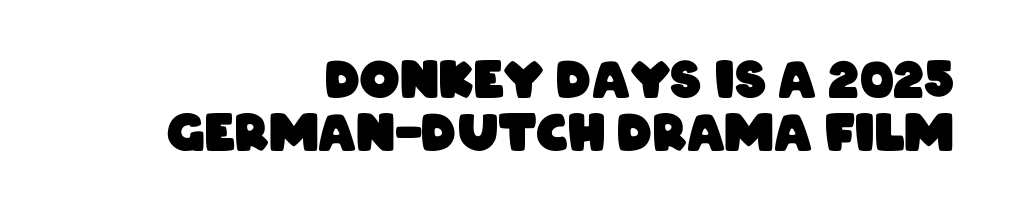
{"serif": "no", "bold": "yes", "weight": "heavy", "width": "condensed", "stroke_contrast": "low", "x_height": "large", "monospaced": "no", "underline": "no", "align": "right", "line_spacing": "tight", "line_spacing_ratio": 1.06, "letter_spacing": "normal", "letter_spacing_em": 0.0, "glyph_px": 50}
